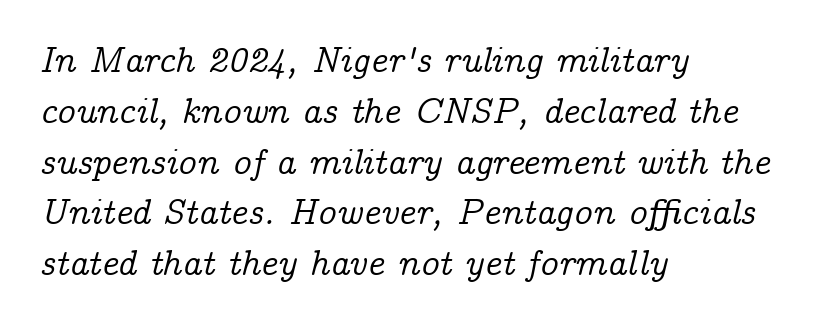
{"serif": "yes", "italic": "yes", "lean": "right", "slant_degrees": 14, "width": "normal", "stroke_contrast": "low", "x_height": "medium", "monospaced": "no", "underline": "no", "align": "left", "line_spacing": "normal", "line_spacing_ratio": 1.41, "letter_spacing": "normal", "letter_spacing_em": 0.0, "glyph_px": 36}
